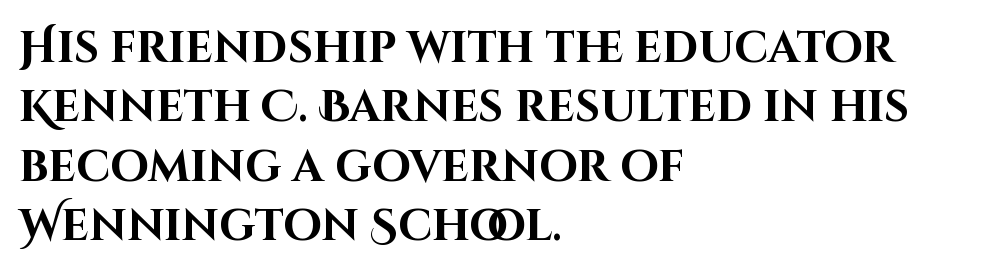
The image shows 44 px bold sans-serif type, upright; set left-aligned, normal line spacing (1.35x), normal letter spacing, not underlined; high stroke contrast and a large x-height.
